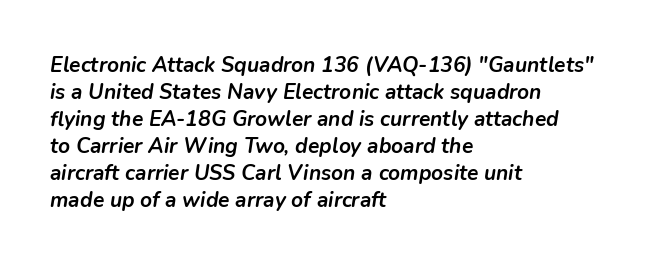
The passage shown has conventional tracking throughout. If you drew a ruler down the left edge, every line would touch it. As a designer I'd log this as weight 700, bold. When letters slant like this, we call the style italic. A typesetter would call this leading conventional body-copy spacing. Descenders hang freely into open space.
